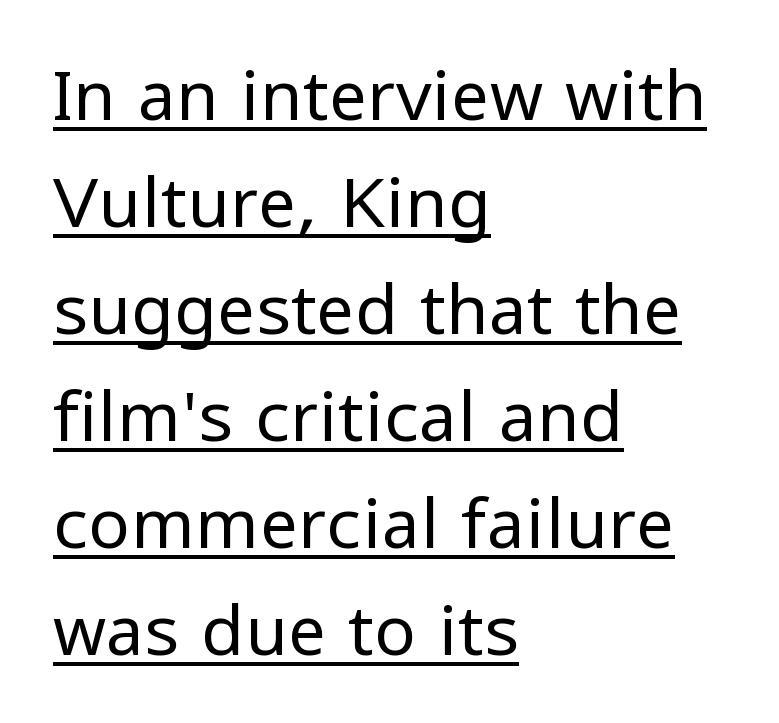
{"serif": "no", "italic": "no", "bold": "no", "weight": "regular", "width": "normal", "stroke_contrast": "low", "x_height": "medium", "monospaced": "no", "underline": "yes", "align": "left", "line_spacing": "normal", "line_spacing_ratio": 1.55, "letter_spacing": "normal", "letter_spacing_em": 0.0, "glyph_px": 69}
